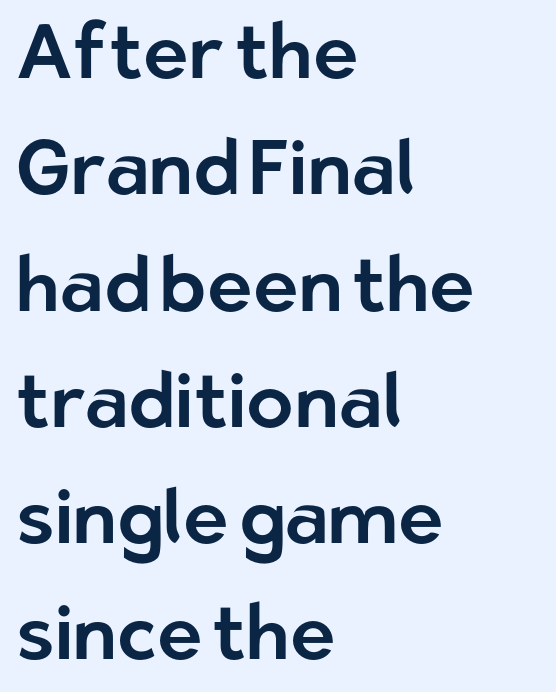
{"serif": "no", "italic": "no", "width": "normal", "stroke_contrast": "low", "x_height": "medium", "monospaced": "no", "underline": "no", "align": "left", "line_spacing": "normal", "line_spacing_ratio": 1.51, "letter_spacing": "normal", "letter_spacing_em": 0.0, "glyph_px": 77}
